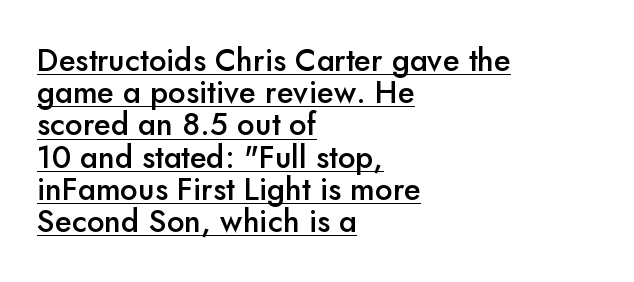
{"serif": "no", "italic": "no", "bold": "semi", "weight": "semibold", "width": "normal", "stroke_contrast": "low", "x_height": "small", "monospaced": "no", "underline": "yes", "align": "left", "line_spacing": "tight", "line_spacing_ratio": 1.04, "letter_spacing": "normal", "letter_spacing_em": 0.0, "glyph_px": 31}
